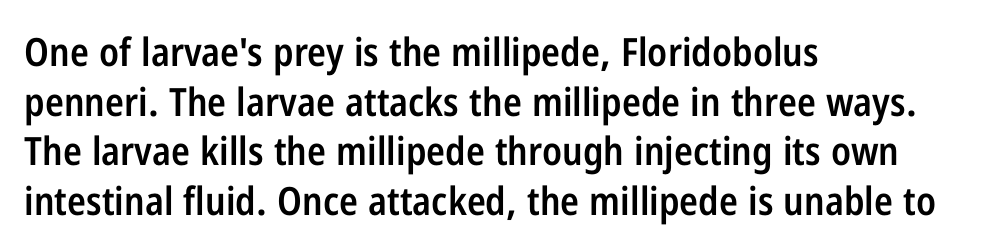
The image shows 39 px semibold, condensed sans-serif type, upright; set left-aligned, normal line spacing (1.27x), normal letter spacing, not underlined; low stroke contrast and a medium x-height.
